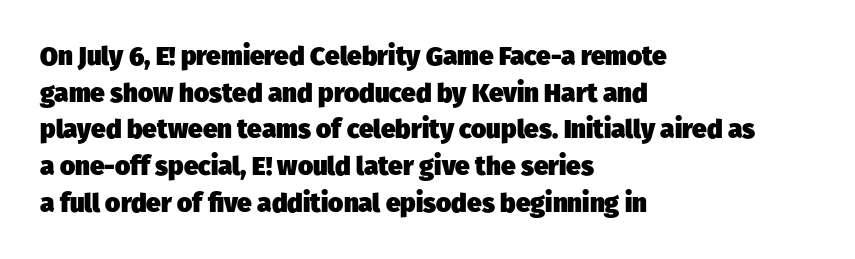
The image shows 26 px bold type; set left-aligned, normal line spacing (1.41x), normal letter spacing, not underlined.
